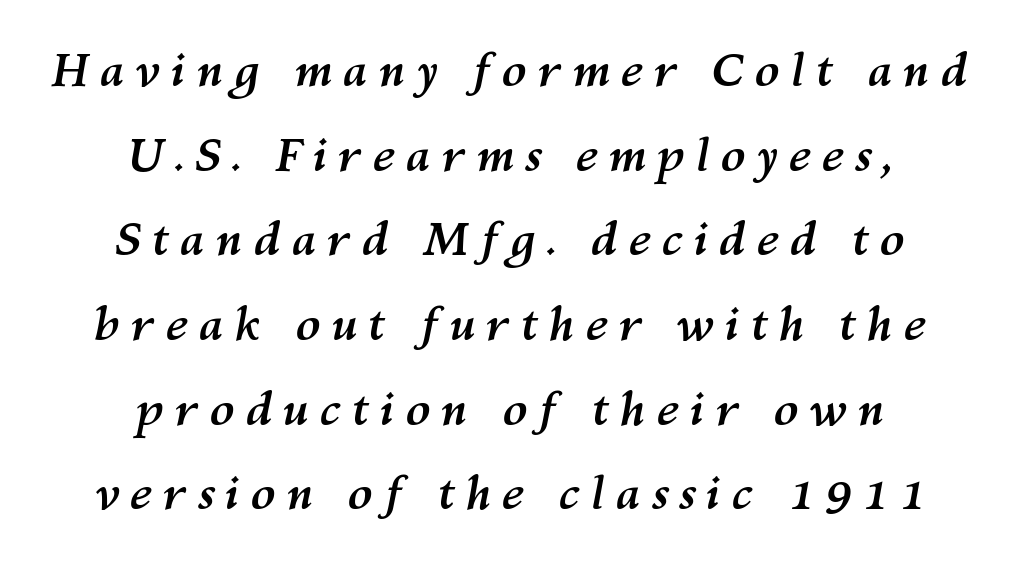
{"italic": "yes", "lean": "right", "slant_degrees": 10, "bold": "yes", "weight": "semibold", "width": "normal", "stroke_contrast": "medium", "x_height": "medium", "monospaced": "no", "underline": "no", "align": "center", "line_spacing_ratio": 1.84, "letter_spacing": "wide", "letter_spacing_em": 0.22, "glyph_px": 46}
